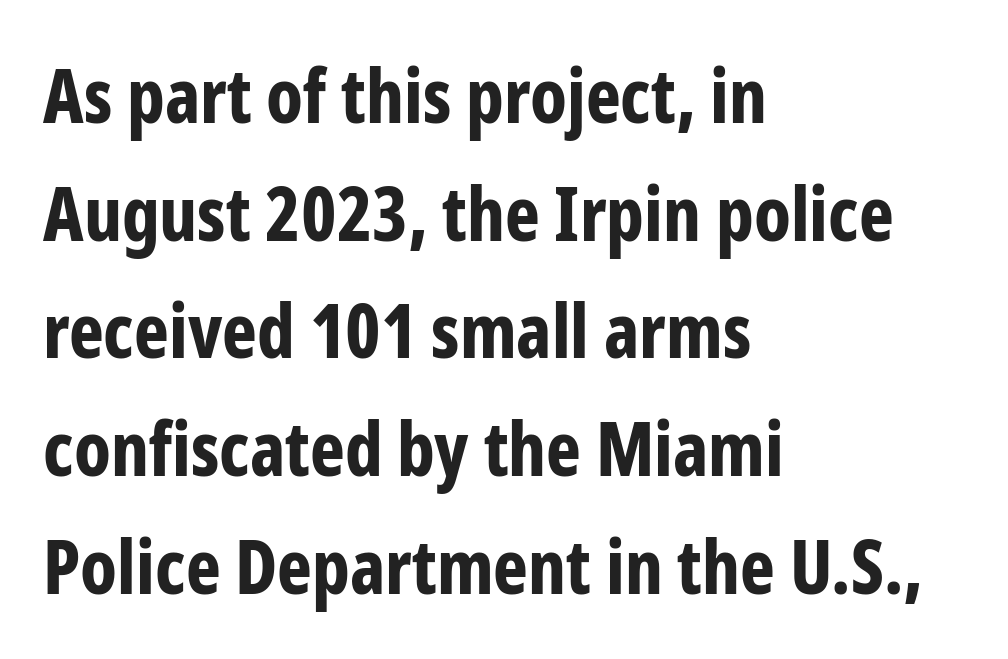
The gap between lines stays unmarked. The characters look thick and weighty, a clear bold. Letterform terminals end flat and unadorned throughout the passage. Posture: upright roman. Does the copy run flush right? No — it runs flush left.
